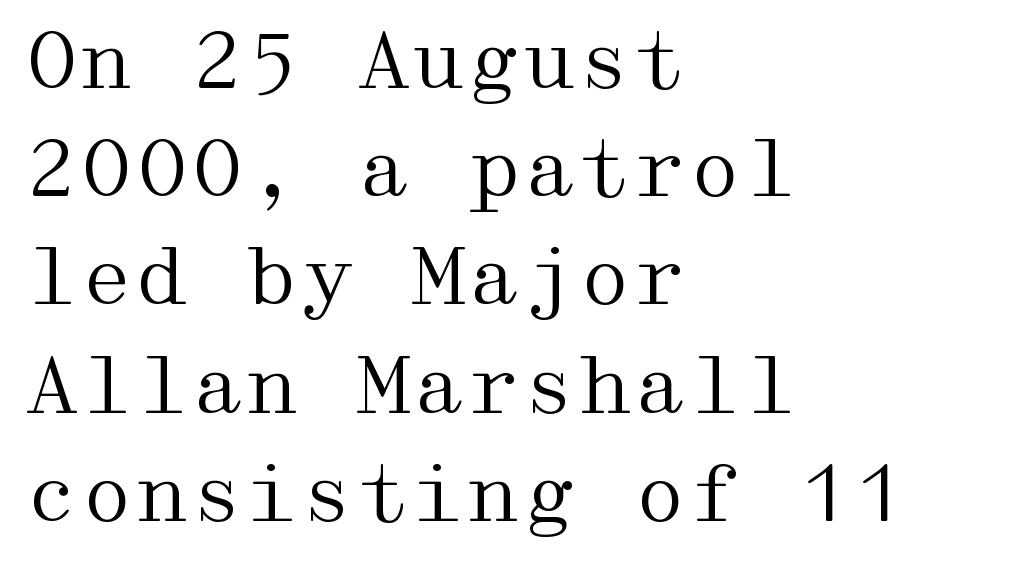
Default kerning and tracking; the words read as compact shapes. Rows of type keep a routine distance in the vertical direction. Italic: no, the glyphs are upright roman. No letter is thick-stroked: the sample isn't bold. One-word summary of the alignment: left. Nobody drew a line under any word here.
